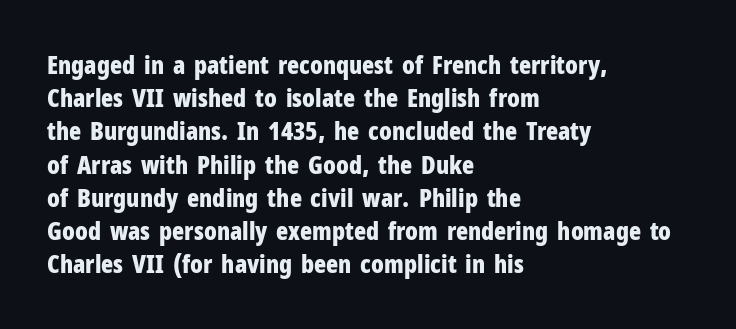
The image shows 25 px bold type, upright; set left-aligned, normal line spacing (1.33x), normal letter spacing, not underlined.
